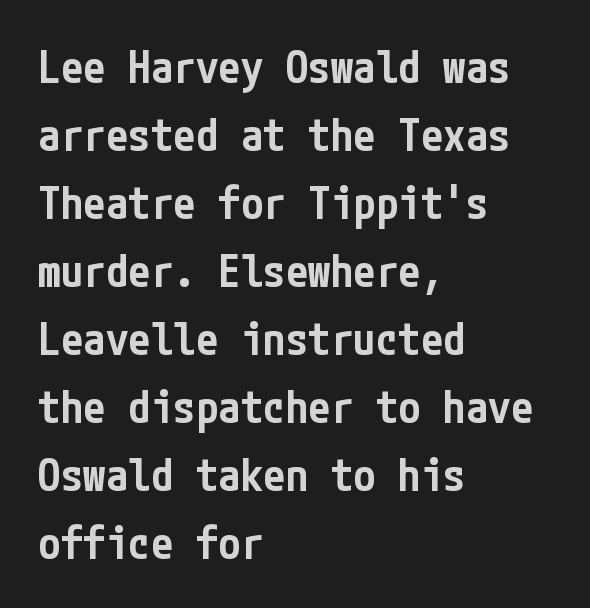
{"serif": "no", "italic": "no", "bold": "semi", "weight": "semibold", "width": "condensed", "stroke_contrast": "low", "x_height": "medium", "underline": "no", "align": "left", "line_spacing": "normal", "line_spacing_ratio": 1.51, "letter_spacing": "normal", "letter_spacing_em": 0.0, "glyph_px": 45}
